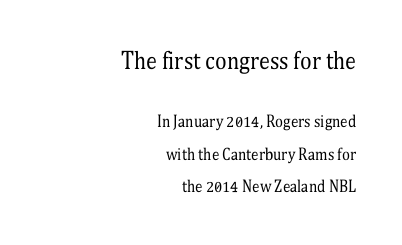
A light-to-regular cut is what we see here. Spacing between characters is what you'd get straight out of the box. Style check: upright. The space directly below the letters is spotless.
